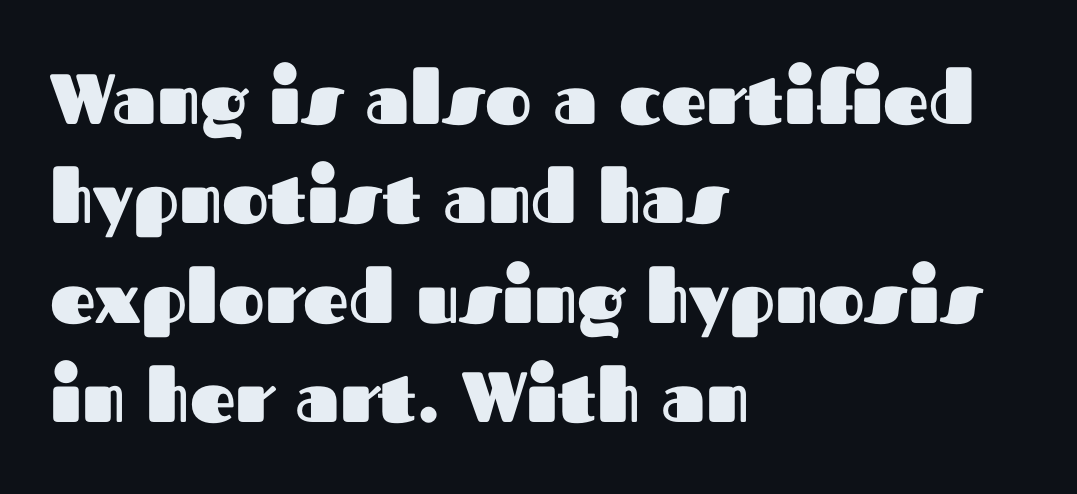
Here the glyphs are tracked normally, forming tight word shapes. One glance says typical: line gaps are just what's usual. Glance below the letters and you will spot only blank space. Tall strokes in this sample are plumb rather than angled. Proportional: the letters do not fall into vertical columns. Nothing sits at the stroke ends, so this counts as sans-serif.
